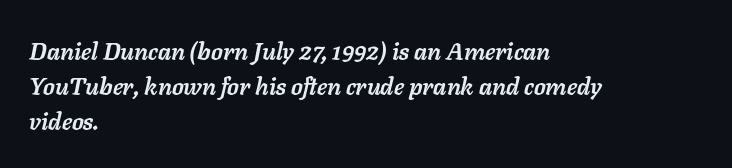
{"italic": "yes", "lean": "right", "slant_degrees": 11, "bold": "yes", "underline": "no", "align": "left", "line_spacing": "normal", "line_spacing_ratio": 1.46, "letter_spacing": "normal", "letter_spacing_em": 0.0, "glyph_px": 24}
